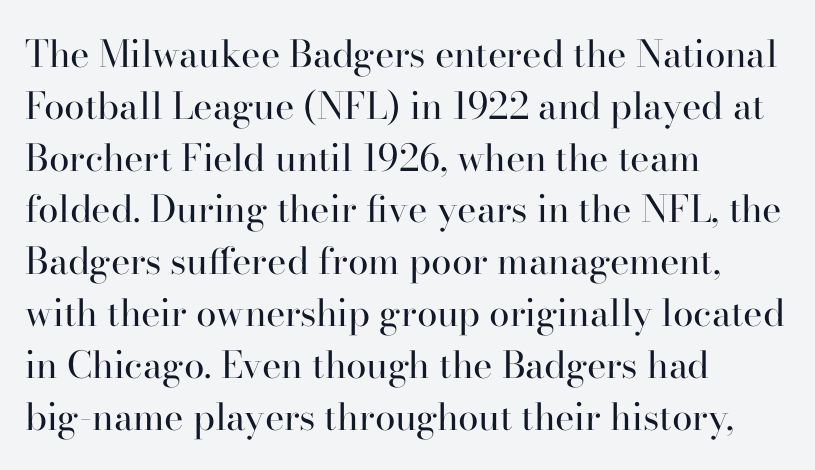
Q: Is the text bold? A: No.
Q: Is the text italic (slanted)? A: No, it is upright.
Q: Is the typeface a serif or a sans-serif typeface? A: Serif.
Q: Is the text underlined? A: No.
Q: How is the paragraph aligned? A: Left-aligned.
Q: Is the spacing between letters normal or unusually wide? A: Normal.
Q: Is the spacing between lines tight, normal or loose? A: Normal.
Q: Width (condensed, normal, or wide)? A: Normal.
Q: Stroke contrast? A: High.
Q: x-height? A: Small.
Q: Monospaced? A: No.
